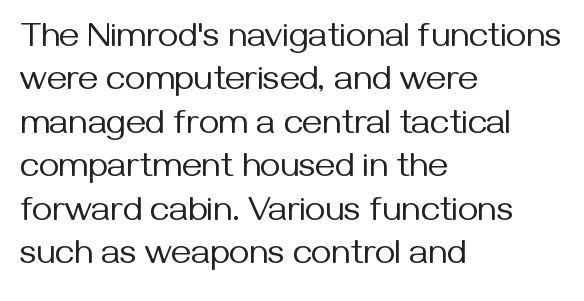
Do the characters align in a grid? No, the font is proportional. The glyphs are unaccompanied by any horizontal stroke below them. The type is set solid horizontally, with unmodified tracking. A light-to-regular cut is what we see here. These lines stack with their left ends in a neat column. This rendering employs a face without finishing strokes, i.e., a sans-serif.
